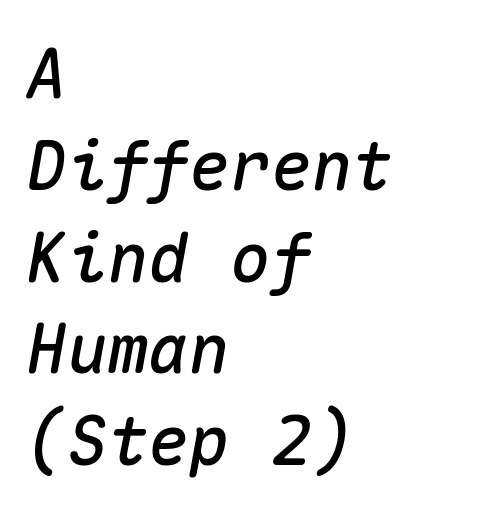
The image shows 68 px text type, italic (leaning right), monospaced; set left-aligned, normal line spacing (1.35x), normal letter spacing, not underlined; medium stroke contrast and a medium x-height.
